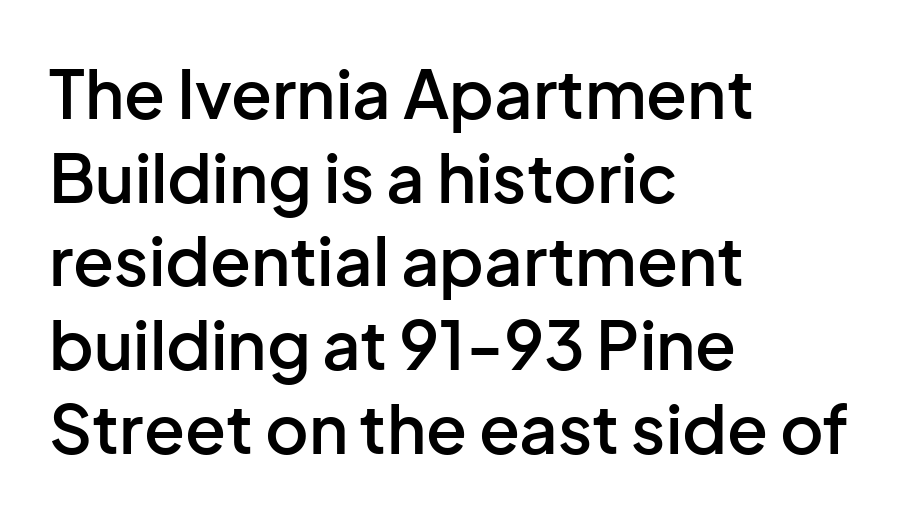
Underline: absent. The compositor pushed each line to the left boundary. Emphasis by weight is partial: semibold. Proportional: the letters do not fall into vertical columns.
